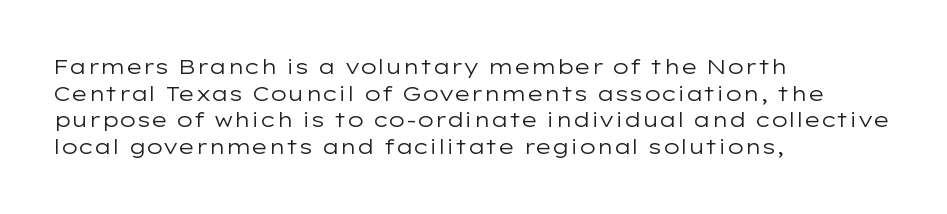
Summary of weight: not heavy and not bold. The vertical gap from one line to the next is medium. The type is set solid horizontally, with unmodified tracking. No italicization has been applied; the sample stays upright. The paragraph shown leans on its left margin. The gap between lines stays unmarked.
